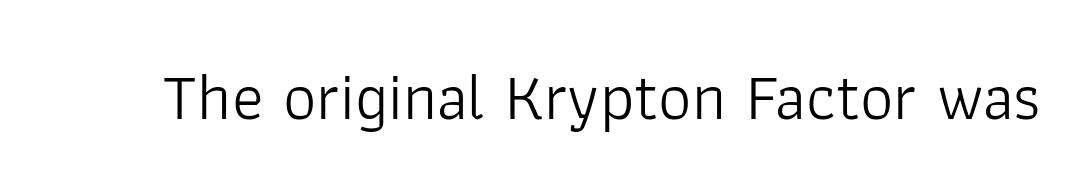
Q: Is the text bold? A: No.
Q: Is the text italic (slanted)? A: No, it is upright.
Q: Is the typeface a serif or a sans-serif typeface? A: Sans-serif.
Q: Is the text underlined? A: No.
Q: Is the spacing between letters normal or unusually wide? A: Normal.
Q: Width (condensed, normal, or wide)? A: Normal.
Q: Stroke contrast? A: Low.
Q: x-height? A: Medium.
Q: Monospaced? A: No.
